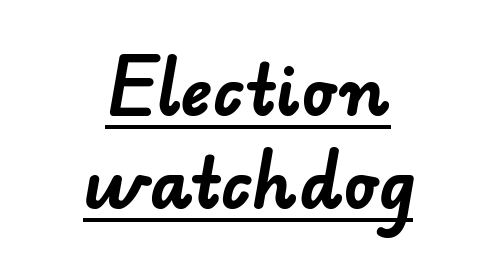
Caption: lettering with a line underneath. The letters carry no serifs — their stems end cleanly without finishing strokes. The face used here has the dense, thick strokes of a bold. Characters follow at the spacing the type designer built in.
